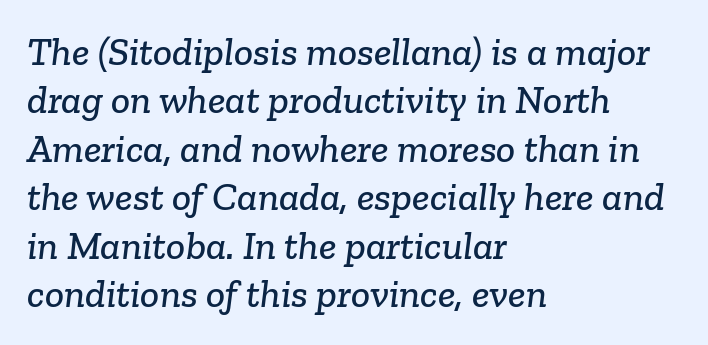
{"serif": "yes", "width": "normal", "stroke_contrast": "low", "x_height": "medium", "monospaced": "no", "underline": "no", "align": "left", "line_spacing_ratio": 1.21, "letter_spacing": "normal", "letter_spacing_em": 0.0, "glyph_px": 40}
